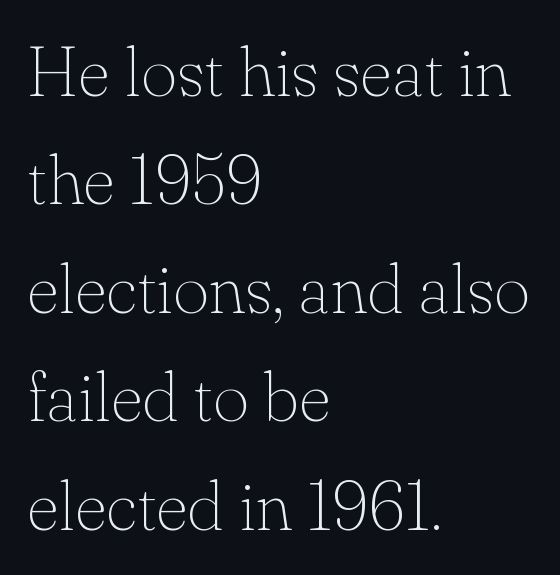
Q: Is the text bold? A: No.
Q: Is the text italic (slanted)? A: No, it is upright.
Q: Is the typeface a serif or a sans-serif typeface? A: Serif.
Q: Is the text underlined? A: No.
Q: How is the paragraph aligned? A: Left-aligned.
Q: Is the spacing between letters normal or unusually wide? A: Normal.
Q: Is the spacing between lines tight, normal or loose? A: Normal.
Q: Width (condensed, normal, or wide)? A: Normal.
Q: Stroke contrast? A: Low.
Q: x-height? A: Small.
Q: Monospaced? A: No.
